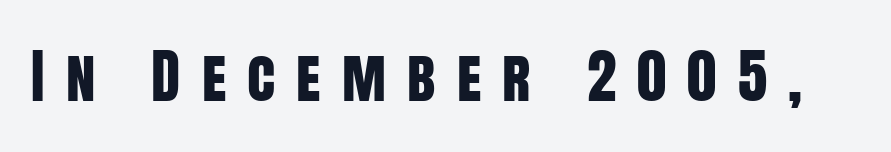
Q: Is the text italic (slanted)? A: No, it is upright.
Q: Is the typeface a serif or a sans-serif typeface? A: Sans-serif.
Q: Is the text underlined? A: No.
Q: Is the spacing between letters normal or unusually wide? A: Unusually wide.
Q: Width (condensed, normal, or wide)? A: Condensed.
Q: Stroke contrast? A: Low.
Q: x-height? A: Large.
Q: Monospaced? A: No.
